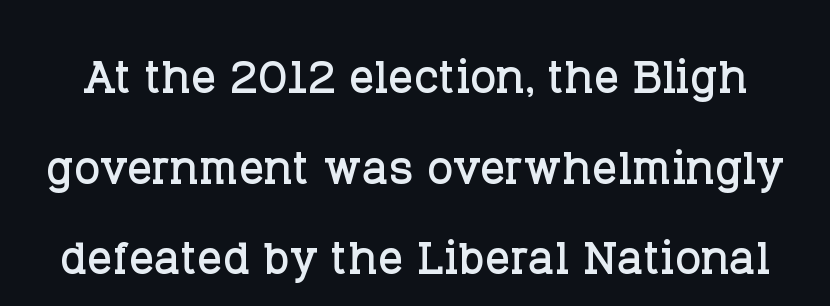
Glyph-to-glyph distance matches everyday printed text. If you drew a line through each stem, it would be perfectly vertical. The designer left line spacing at the default. Honestly, there is no underline to notice here at all. The type family on display is of the serif kind.
